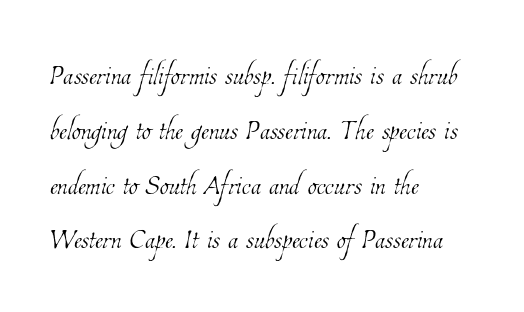
{"bold": "no", "weight": "thin", "width": "condensed", "stroke_contrast": "low", "x_height": "medium", "monospaced": "no", "underline": "no", "align": "left", "line_spacing": "normal", "line_spacing_ratio": 1.48, "letter_spacing": "normal", "letter_spacing_em": 0.0, "glyph_px": 37}
